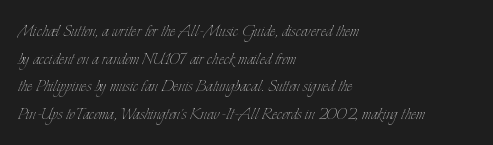
Teacher's note: observe the even left margin — that is flush-left alignment. The line texture is even and compact thanks to regular tracking. The baseline area is clear.
